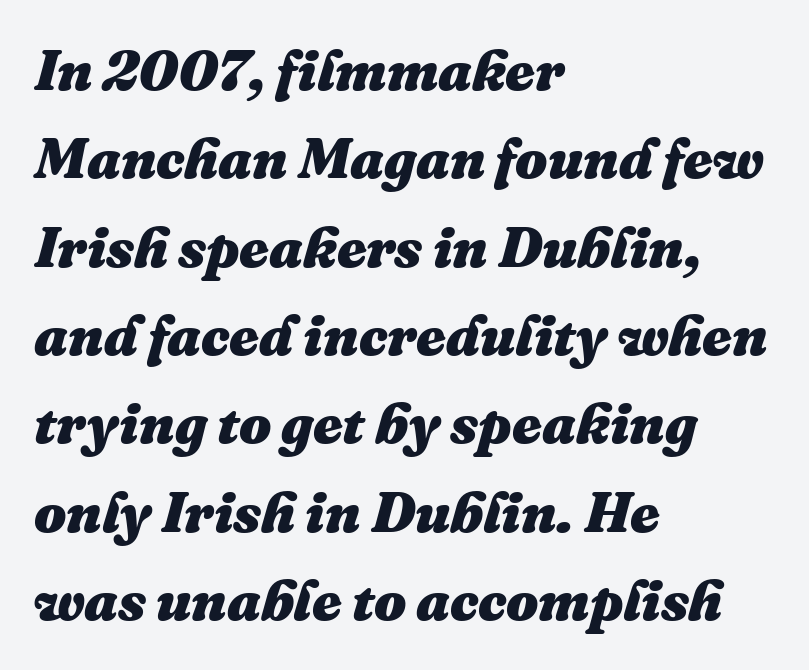
The image shows 57 px heavy type, italic (leaning right); set left-aligned, normal line spacing (1.55x), normal letter spacing, not underlined; medium stroke contrast and a medium x-height.
